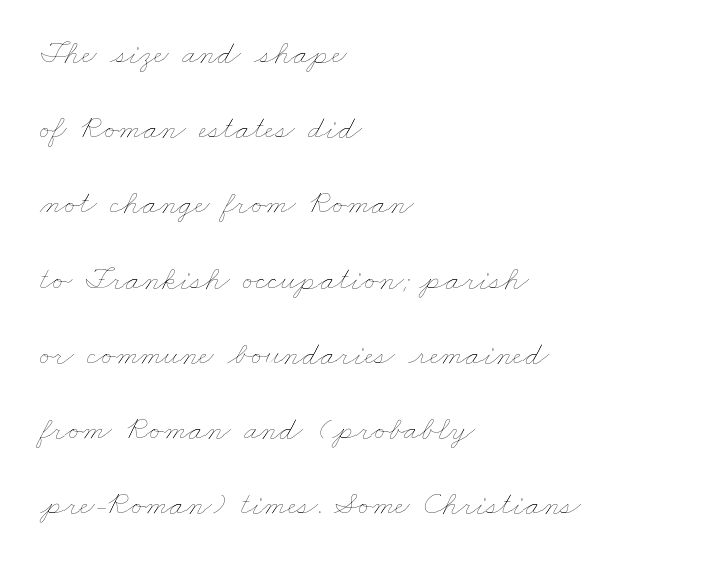
{"bold": "no", "weight": "thin", "width": "wide", "stroke_contrast": "low", "x_height": "small", "monospaced": "no", "underline": "no", "align": "left", "line_spacing": "loose", "line_spacing_ratio": 2.28, "letter_spacing": "normal", "letter_spacing_em": 0.0, "glyph_px": 33}
